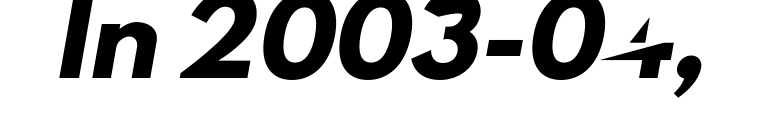
Note the varied advance widths — an 'i' is clearly narrower than an 'm'. The passage shown has conventional tracking throughout. Examine the stroke ends and you'll find no serifs. The space directly below the letters is spotless.
